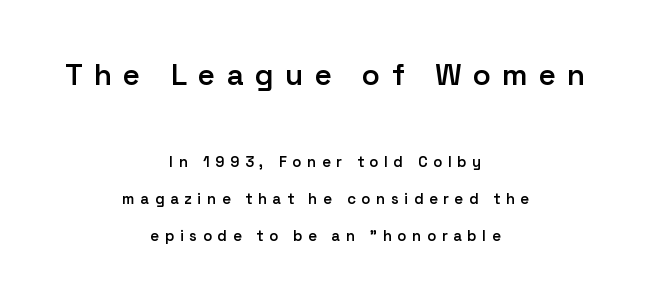
{"serif": "no", "italic": "no", "bold": "semi", "weight": "semibold", "width": "normal", "stroke_contrast": "low", "x_height": "medium", "monospaced": "no", "underline": "no", "align": "center", "line_spacing": "loose", "line_spacing_ratio": 2.45, "letter_spacing": "wide", "letter_spacing_em": 0.37, "larger_block": "first", "size_ratio": 2.0, "glyph_px": 30}
